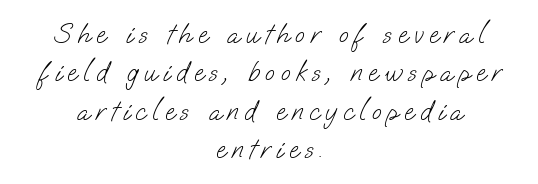
The rag falls on both sides of this text block equally. The leading is moderate, giving the passage an even texture. The typesetting does not lean heavy: it is not bold. The letterforms stand isolated, each surrounded by extra space. Words float on clear page, feet unadorned.
